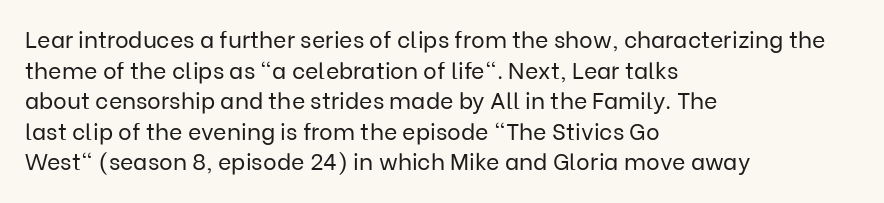
Q: Is the text bold? A: No.
Q: Is the text italic (slanted)? A: No, it is upright.
Q: Is the text underlined? A: No.
Q: How is the paragraph aligned? A: Left-aligned.
Q: Is the spacing between letters normal or unusually wide? A: Normal.
Q: Is the spacing between lines tight, normal or loose? A: Normal.
